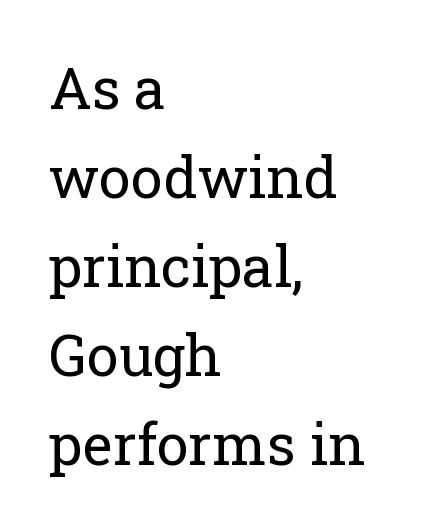
Decoration check: the copy has no underline. A roman cut, with each character standing at attention. Quick note: interline space is typical. This sample has the flowing, uneven cadence of proportional lettering. These lines keep a tight, regular rhythm from letter to letter. The typesetting does not lean heavy: it is not bold.
